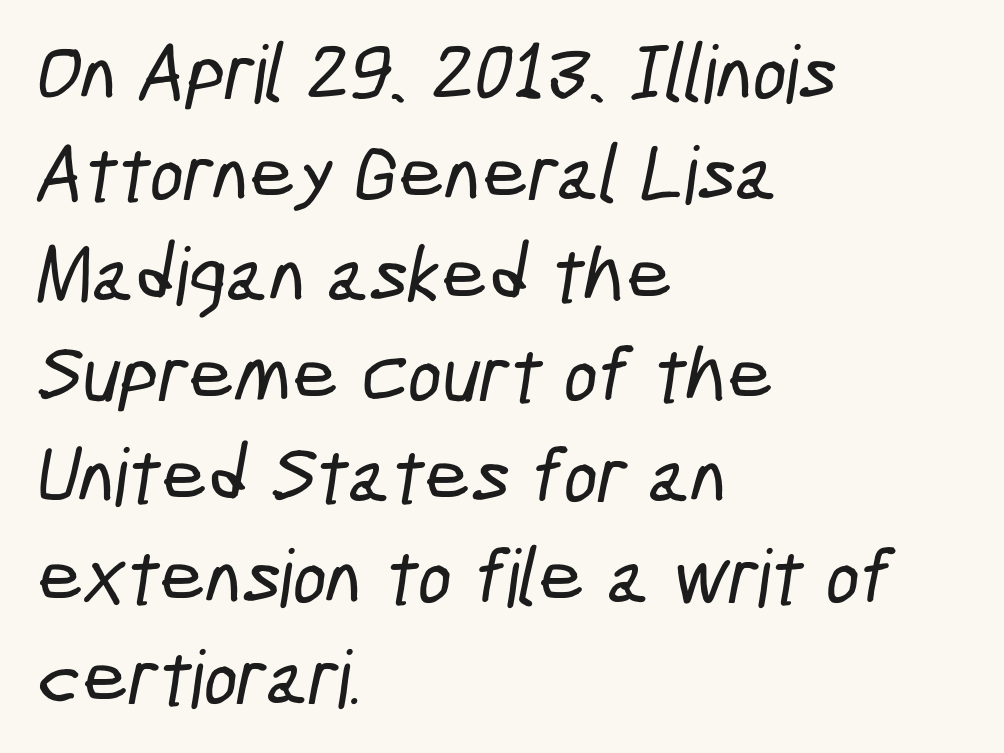
The image shows 80 px condensed sans-serif type; set left-aligned, normal line spacing (1.26x), normal letter spacing, not underlined; low stroke contrast and a medium x-height.
